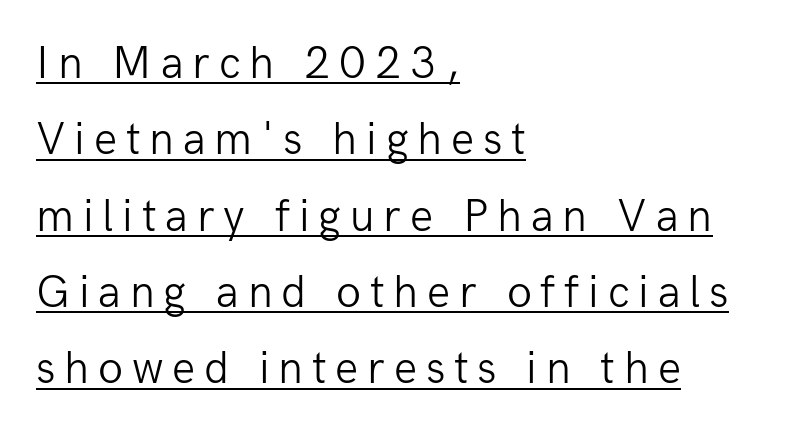
What decoration does the sample have? An underline. Stroke thickness stays within the range of a standard reading face or lighter. This sample has the flowing, uneven cadence of proportional lettering. Do the letters lean? They stand straight. Line starts are locked; line ends wander.
